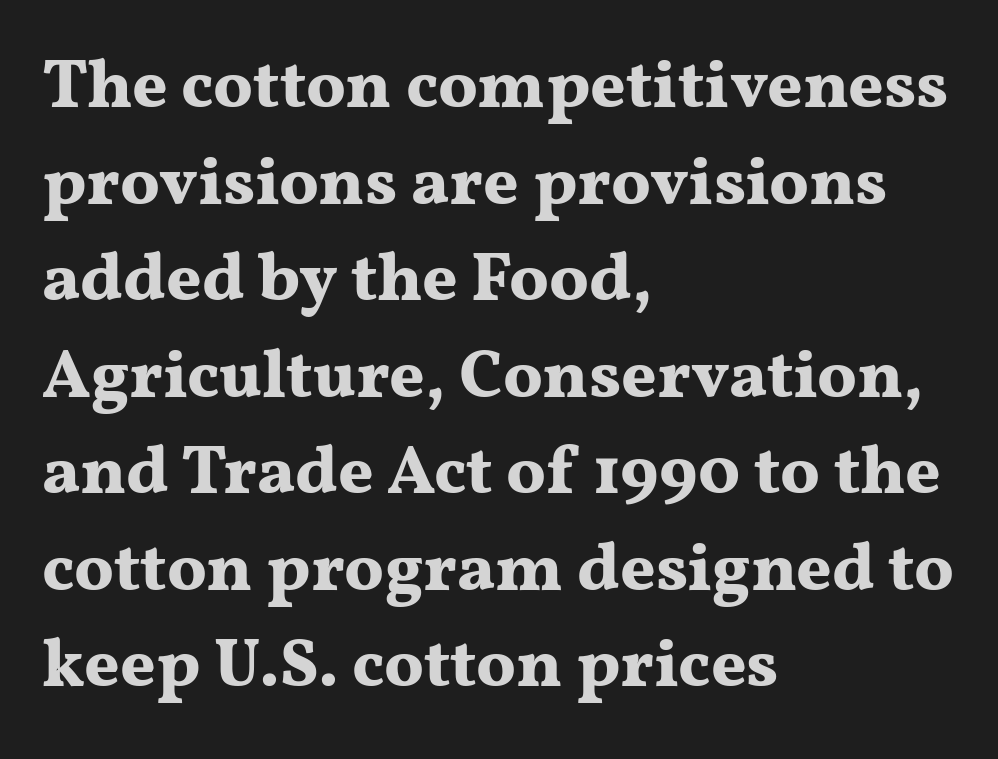
Q: Is the text bold? A: Yes.
Q: Is the text italic (slanted)? A: No, it is upright.
Q: Is the typeface a serif or a sans-serif typeface? A: Serif.
Q: Is the text underlined? A: No.
Q: How is the paragraph aligned? A: Left-aligned.
Q: Is the spacing between letters normal or unusually wide? A: Normal.
Q: Is the spacing between lines tight, normal or loose? A: Normal.
Q: Width (condensed, normal, or wide)? A: Wide.
Q: Stroke contrast? A: Medium.
Q: x-height? A: Medium.
Q: Monospaced? A: No.
